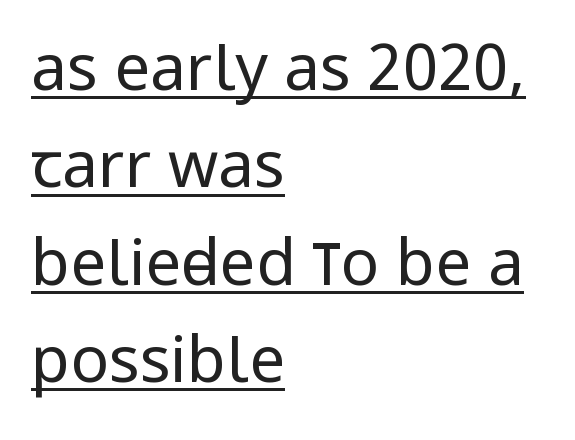
Q: Is the text bold? A: No.
Q: Is the text italic (slanted)? A: No, it is upright.
Q: Is the typeface a serif or a sans-serif typeface? A: Sans-serif.
Q: Is the text underlined? A: Yes.
Q: How is the paragraph aligned? A: Left-aligned.
Q: Is the spacing between letters normal or unusually wide? A: Normal.
Q: Is the spacing between lines tight, normal or loose? A: Normal.
Q: Width (condensed, normal, or wide)? A: Condensed.
Q: Stroke contrast? A: Low.
Q: x-height? A: Large.
Q: Monospaced? A: No.
